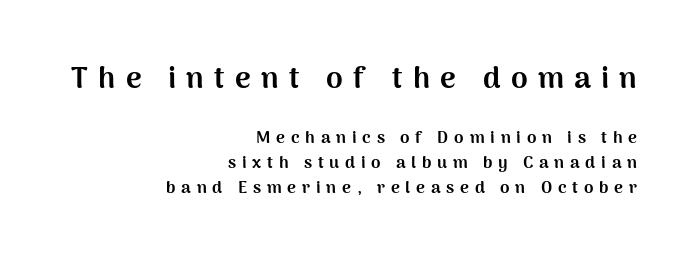
Q: Is the text bold? A: Yes.
Q: Is the text italic (slanted)? A: No, it is upright.
Q: Is the typeface a serif or a sans-serif typeface? A: Sans-serif.
Q: Is the text underlined? A: No.
Q: How is the paragraph aligned? A: Right-aligned.
Q: Is the spacing between letters normal or unusually wide? A: Unusually wide.
Q: Is the spacing between lines tight, normal or loose? A: Normal.
Q: Which block of text is set in a larger size, the first (top) or the second (bottom)? A: The first (top) one.
Q: Width (condensed, normal, or wide)? A: Normal.
Q: Stroke contrast? A: Medium.
Q: x-height? A: Medium.
Q: Monospaced? A: No.
